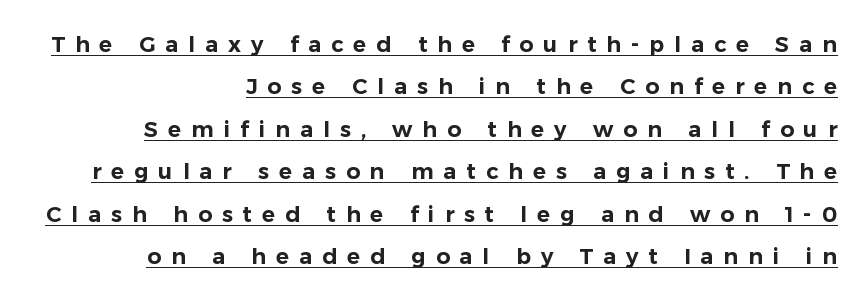
Q: Is the text italic (slanted)? A: No, it is upright.
Q: Is the text underlined? A: Yes.
Q: How is the paragraph aligned? A: Right-aligned.
Q: Is the spacing between letters normal or unusually wide? A: Unusually wide.
Q: Is the spacing between lines tight, normal or loose? A: Loose.
